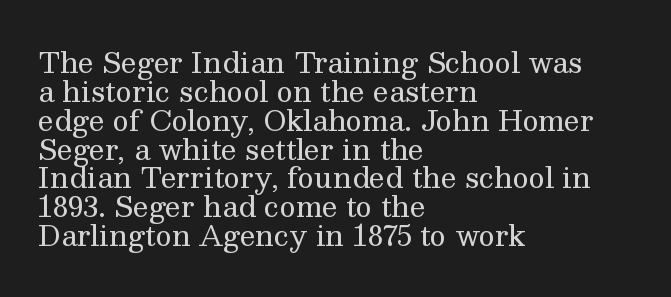
The image shows 28 px regular-weight serif type, upright; set left-aligned, tight line spacing (1.03x), normal letter spacing, not underlined; medium stroke contrast and a medium x-height.
